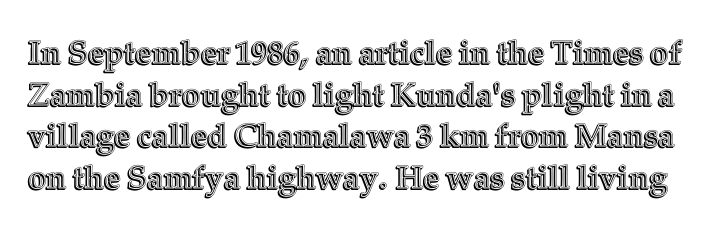
The font's upright variant was chosen for this text. Quick note: underline off. Spacing verdict: proportional, widths tailored to each character. The block of text has a typical density, with ordinary space between rows. Observe the ordinary spacing: letters are neighbours, not strangers.
